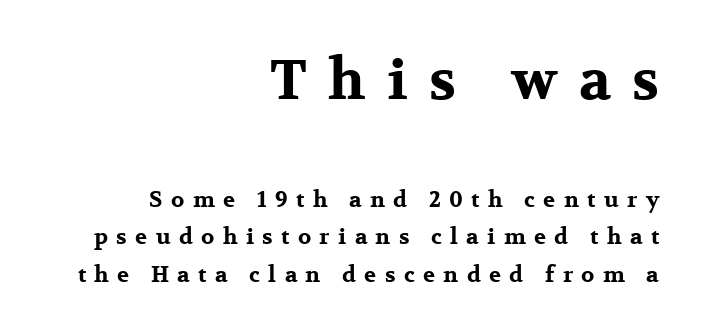
Q: Is the text bold? A: Yes.
Q: Is the text italic (slanted)? A: No, it is upright.
Q: Is the typeface a serif or a sans-serif typeface? A: Serif.
Q: Is the text underlined? A: No.
Q: How is the paragraph aligned? A: Right-aligned.
Q: Is the spacing between letters normal or unusually wide? A: Unusually wide.
Q: Which block of text is set in a larger size, the first (top) or the second (bottom)? A: The first (top) one.
Q: Width (condensed, normal, or wide)? A: Wide.
Q: Stroke contrast? A: Medium.
Q: x-height? A: Medium.
Q: Monospaced? A: No.
